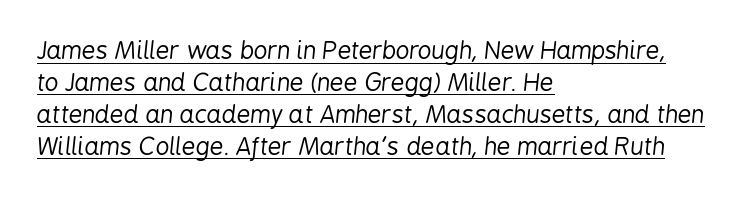
The image shows 24 px text type, italic (leaning right); set left-aligned, normal line spacing (1.33x), normal letter spacing, underlined.
